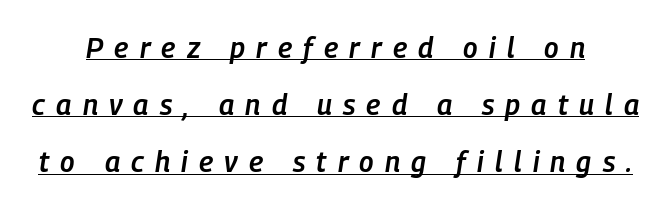
{"italic": "yes", "lean": "right", "slant_degrees": 9, "bold": "semi", "weight": "semibold", "width": "condensed", "stroke_contrast": "low", "x_height": "medium", "monospaced": "no", "underline": "yes", "line_spacing": "loose", "line_spacing_ratio": 2.04, "letter_spacing": "wide", "letter_spacing_em": 0.4, "glyph_px": 28}
